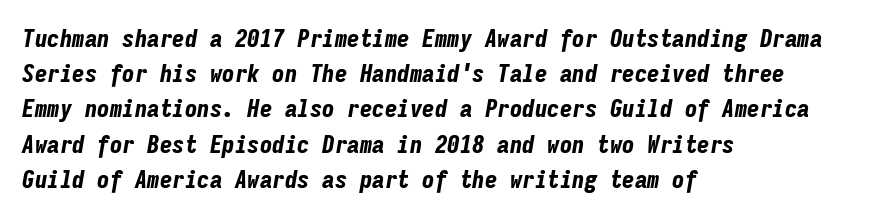
The horizontal fit of the characters is conventional and even. Horizontally, the lines are justified to the leading edge only. This is oblique type, the kind used for emphasis or titles. Only glyphs here, with clear space below each row. Heavy, bold letterforms.
